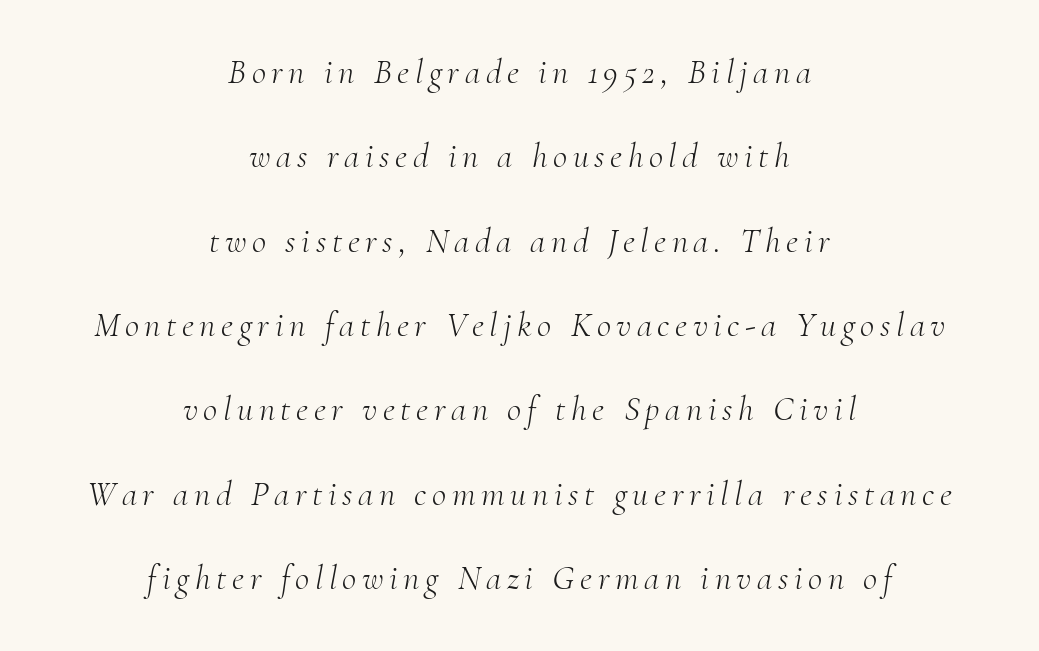
The image shows 35 px light serif type, italic (leaning right); set centered, loose line spacing (2.41x), not underlined; medium stroke contrast and a small x-height.
